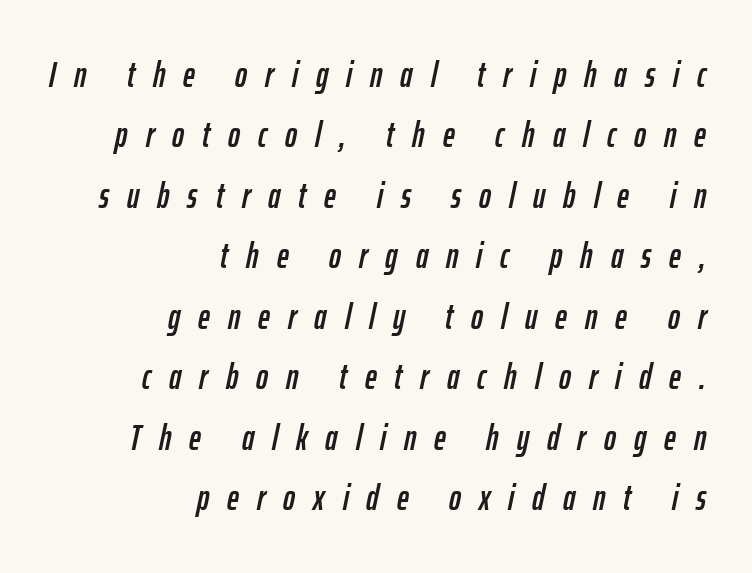
{"italic": "yes", "lean": "right", "slant_degrees": 12, "width": "condensed", "stroke_contrast": "low", "x_height": "medium", "monospaced": "no", "underline": "no", "align": "right", "line_spacing": "normal", "line_spacing_ratio": 1.68, "letter_spacing": "wide", "letter_spacing_em": 0.5, "glyph_px": 36}
